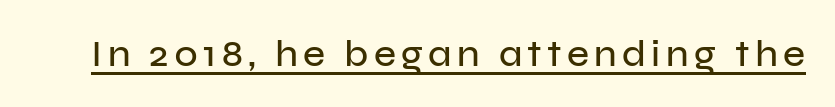
{"serif": "no", "italic": "no", "width": "normal", "stroke_contrast": "low", "x_height": "medium", "monospaced": "no", "underline": "yes", "glyph_px": 38}
